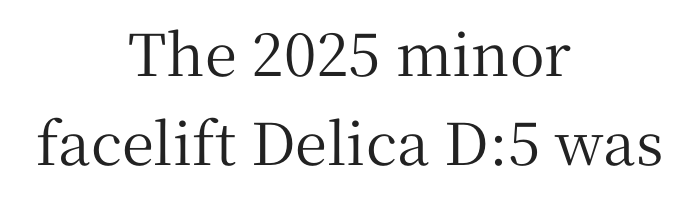
The lettering holds an erect, upright posture throughout. Vertically, the passage feels balanced, rows spaced as you'd expect. Check where the strokes stop: tiny serifs finish them off. The letters advance in unequal steps, a hallmark of proportional type. Leftover space on each line is divided equally before and after the words.
